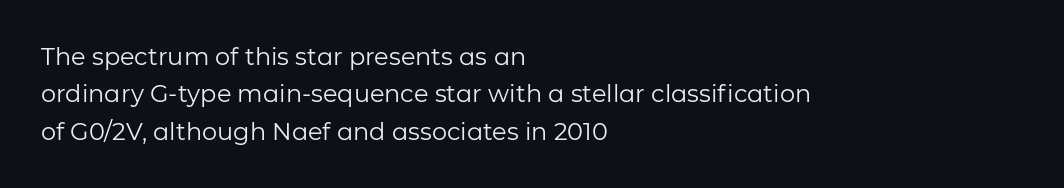
The image shows 24 px text type, upright; set left-aligned, normal line spacing (1.56x), normal letter spacing, not underlined.
